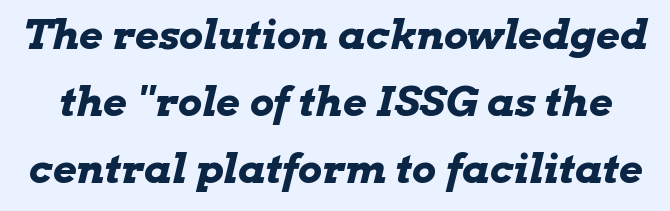
{"italic": "yes", "lean": "right", "slant_degrees": 13, "bold": "yes", "weight": "bold", "width": "wide", "stroke_contrast": "low", "x_height": "medium", "monospaced": "no", "underline": "no", "line_spacing": "normal", "line_spacing_ratio": 1.64, "letter_spacing": "normal", "letter_spacing_em": 0.0, "glyph_px": 41}
